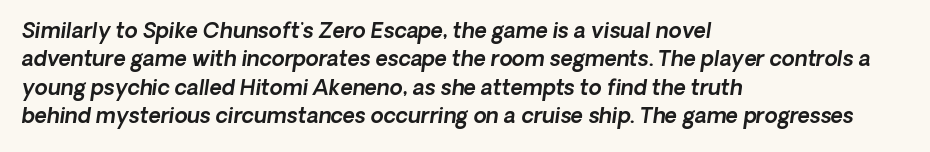
{"underline": "no", "align": "left", "line_spacing": "normal", "line_spacing_ratio": 1.35, "letter_spacing": "normal", "letter_spacing_em": 0.0, "glyph_px": 21}
